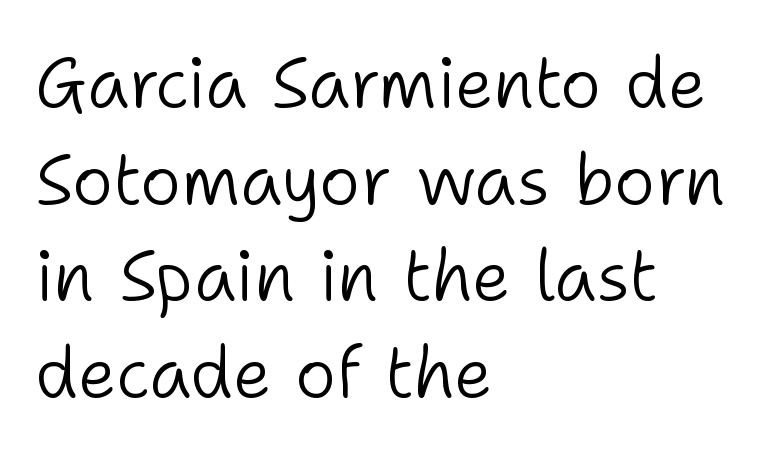
The letterforms sit at book weight or below. These lines are rendered in a variable-pitch font. You can tell from the bare stems that sans-serif type was used. If you measured baseline to baseline, you'd find a middling distance.
